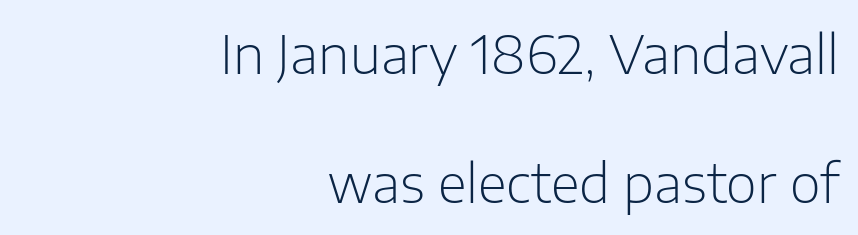
This rendering leaves character spacing at its baseline value. Where is the straight margin? On the right. The letters stand straight up with perfectly vertical stems. The font is comparable to plain body text, perhaps lighter. A bare baseline throughout the passage. Regarding serifs, this sample does without them.
